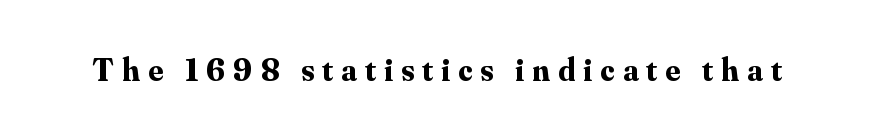
{"serif": "yes", "italic": "no", "bold": "yes", "weight": "bold", "width": "normal", "stroke_contrast": "medium", "x_height": "small", "monospaced": "no", "underline": "no", "letter_spacing": "wide", "letter_spacing_em": 0.26, "glyph_px": 32}
